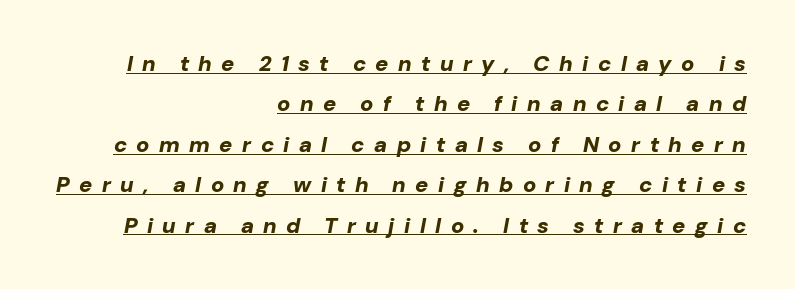
Q: Is the text bold? A: Yes.
Q: Is the text italic (slanted)? A: Yes, it leans right by about 10 degrees.
Q: Is the text underlined? A: Yes.
Q: How is the paragraph aligned? A: Right-aligned.
Q: Is the spacing between letters normal or unusually wide? A: Unusually wide.
